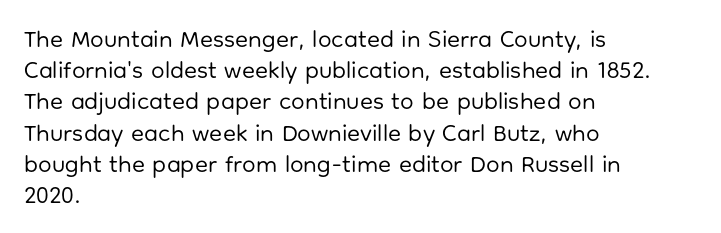
The ragged edge is on the right, which tells us the setting is flush left. The passage shown is not underscored anywhere. These lines were composed using upright roman letters. This sample uses plain, unmodified letter spacing. Reading down the column, the eye jumps a familiar distance to each next line.
